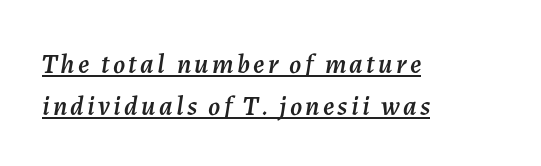
Q: Is the text italic (slanted)? A: Yes, it leans right by about 7 degrees.
Q: Is the text underlined? A: Yes.
Q: How is the paragraph aligned? A: Left-aligned.
Q: Is the spacing between lines tight, normal or loose? A: Normal.
